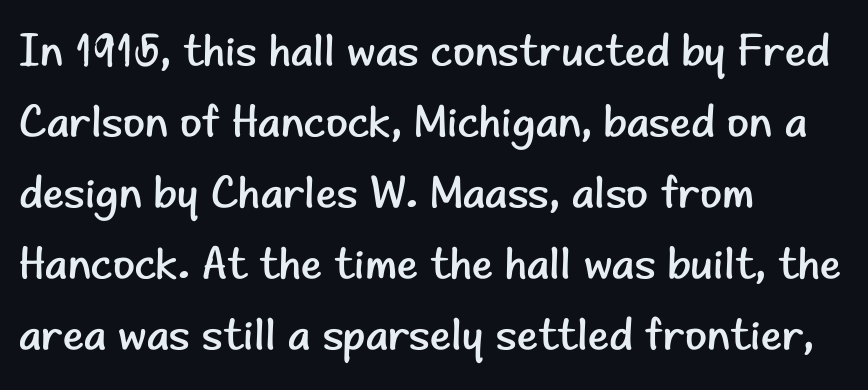
Q: Is the text bold? A: No.
Q: Is the text italic (slanted)? A: No, it is upright.
Q: Is the typeface a serif or a sans-serif typeface? A: Sans-serif.
Q: Is the text underlined? A: No.
Q: How is the paragraph aligned? A: Left-aligned.
Q: Is the spacing between letters normal or unusually wide? A: Normal.
Q: Is the spacing between lines tight, normal or loose? A: Normal.
Q: Width (condensed, normal, or wide)? A: Normal.
Q: Stroke contrast? A: Low.
Q: x-height? A: Small.
Q: Monospaced? A: No.
